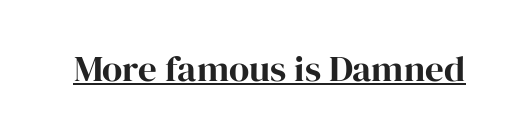
{"serif": "yes", "italic": "no", "width": "normal", "stroke_contrast": "high", "x_height": "medium", "monospaced": "no", "underline": "yes", "letter_spacing": "normal", "letter_spacing_em": 0.0, "glyph_px": 37}
